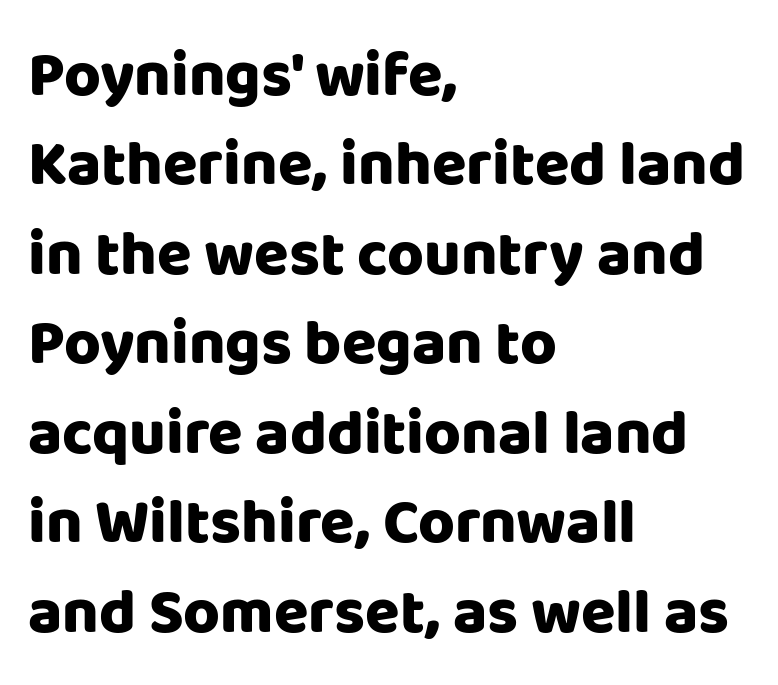
The designer went with a sans here, leaving each stem footless. Plain, unruled lines of type. Is the letter spacing exaggerated? No — it looks like the ordinary default. Left-aligned paragraph, ragged on the right.
